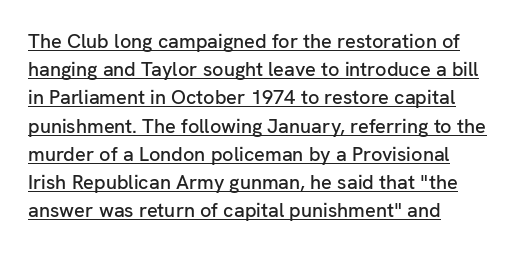
Like a heading marked for emphasis, these lines bear an underscore. Interline gaps are of average width in this sample. What stands out about the letter spacing? Nothing — it is the standard amount. These lines are set flush left with a ragged right edge.
